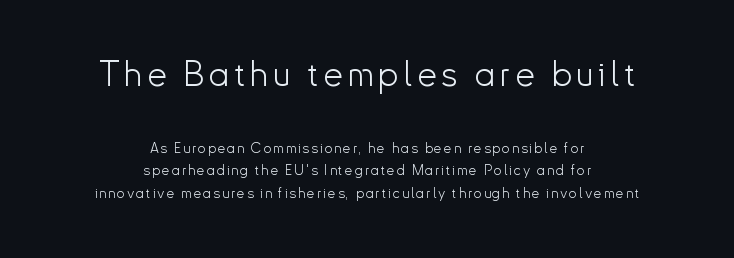
{"serif": "no", "italic": "no", "bold": "no", "weight": "light", "width": "normal", "stroke_contrast": "low", "x_height": "small", "monospaced": "no", "underline": "no", "align": "center", "line_spacing": "normal", "line_spacing_ratio": 1.62, "larger_block": "first", "size_ratio": 2.5, "glyph_px": 35}
